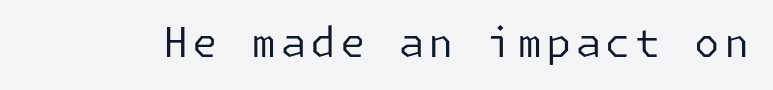
Q: Is the text bold? A: No.
Q: Is the text italic (slanted)? A: No, it is upright.
Q: Is the typeface a serif or a sans-serif typeface? A: Sans-serif.
Q: Is the text underlined? A: No.
Q: Width (condensed, normal, or wide)? A: Normal.
Q: Stroke contrast? A: Low.
Q: x-height? A: Medium.
